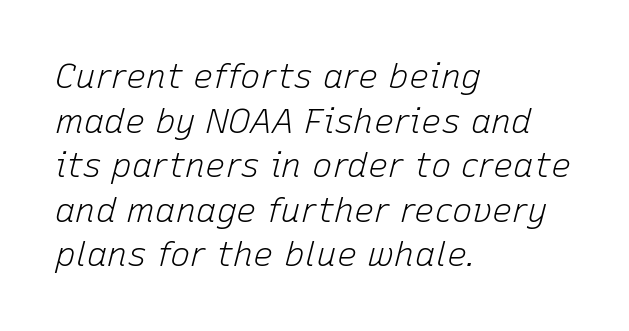
Q: Is the text bold? A: No.
Q: Is the text italic (slanted)? A: Yes, it leans right by about 15 degrees.
Q: Is the text underlined? A: No.
Q: How is the paragraph aligned? A: Left-aligned.
Q: Is the spacing between letters normal or unusually wide? A: Normal.
Q: Is the spacing between lines tight, normal or loose? A: Normal.
Q: Width (condensed, normal, or wide)? A: Normal.
Q: Stroke contrast? A: Low.
Q: x-height? A: Medium.
Q: Monospaced? A: No.
